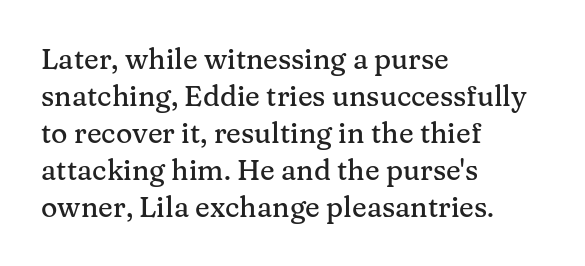
{"serif": "yes", "italic": "no", "width": "normal", "stroke_contrast": "medium", "x_height": "medium", "monospaced": "no", "underline": "no", "align": "left", "line_spacing": "normal", "line_spacing_ratio": 1.32, "letter_spacing": "normal", "letter_spacing_em": 0.0, "glyph_px": 28}
